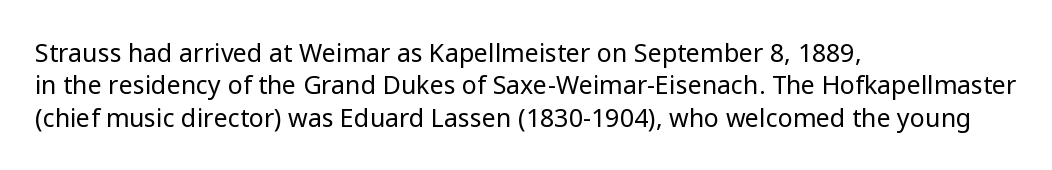
The words here are not underlined. Whoever set this chose a conventional vertical rhythm. Honestly, the letter spacing is just normal — you wouldn't notice it. Tall strokes in this sample are plumb rather than angled. Compared with a centered layout, this one pins lines to the left instead. The weight tops out at a normal text grade.
